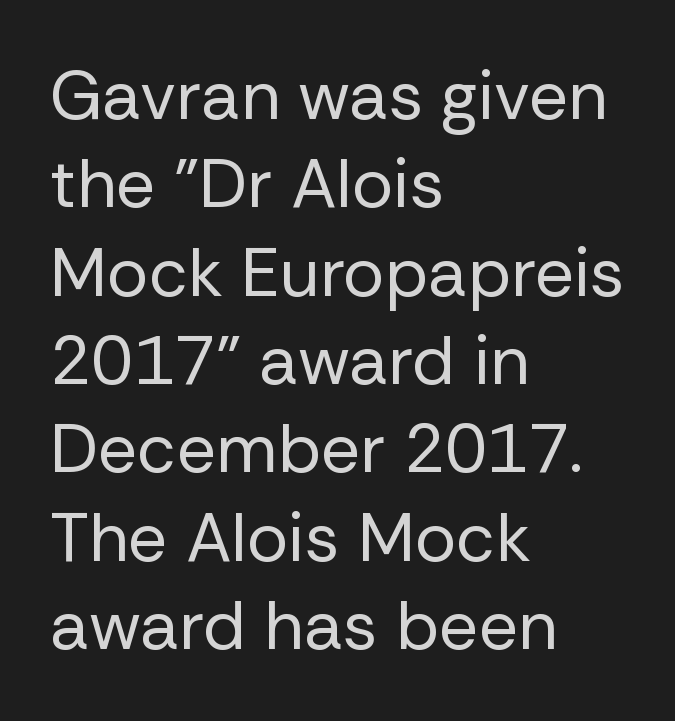
Looks like regular typesetting: each glyph gets only the width it needs. All the whitespace from short lines collects on the right. Quick note: not italic, upright. Characters follow at the spacing the type designer built in. These lines sit exactly where default settings would place them. The foot of each line stays bare and open.
